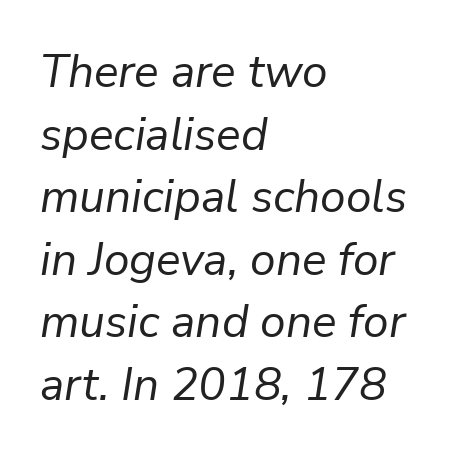
Clear beneath every line of the passage. These lines are set flush left with a ragged right edge. Summary of weight: not heavy and not bold. Successive baselines arrive at the customary interval. Here the designer chose a conventional face with non-uniform glyph widths. Does extra space separate the letters? No, they use regular spacing.
